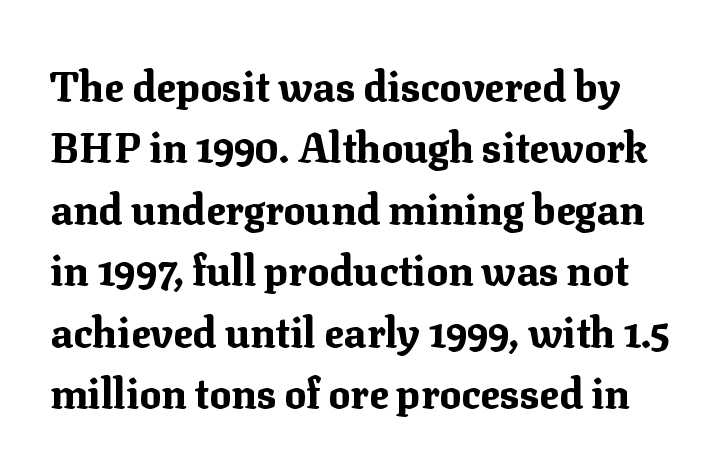
The image shows 41 px bold serif type, upright; set normal line spacing (1.5x), normal letter spacing, not underlined; medium stroke contrast and a medium x-height.
